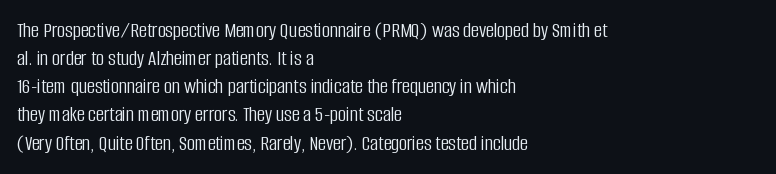
Normally led — the rows are evenly, conventionally spaced. Underlining? Definitely not there. The axis of the letterforms is exactly vertical. The passage is arranged the way most books set body copy — flush left. Default kerning and tracking; the words read as compact shapes.
